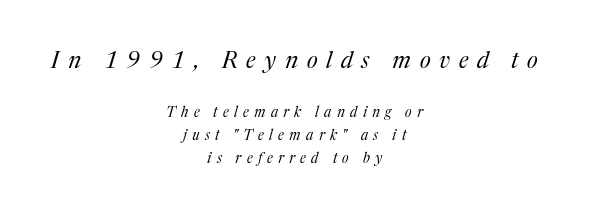
Reading down the column, the eye jumps a familiar distance to each next line. Stroke thickness stays within the range of a standard reading face or lighter. Substantial extra tracking has been applied to these lines. Large over small — that's the arrangement of the two blocks here. Italic: yes, the glyphs are oblique.
